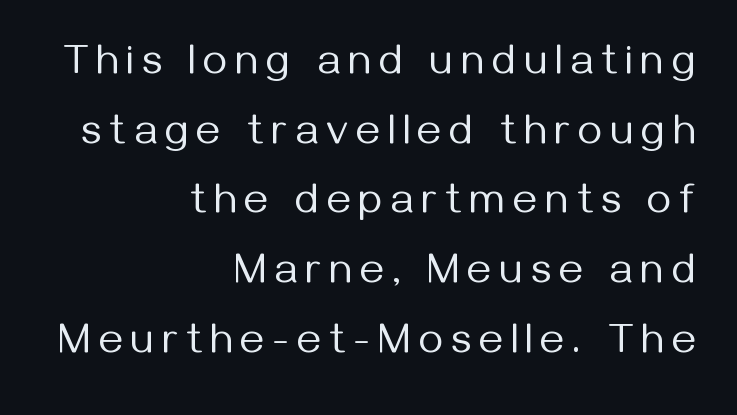
The image shows 42 px regular-weight sans-serif type, upright; set right-aligned, normal line spacing (1.66x), unusually wide letter spacing (+0.2 em), not underlined; medium stroke contrast and a medium x-height.
